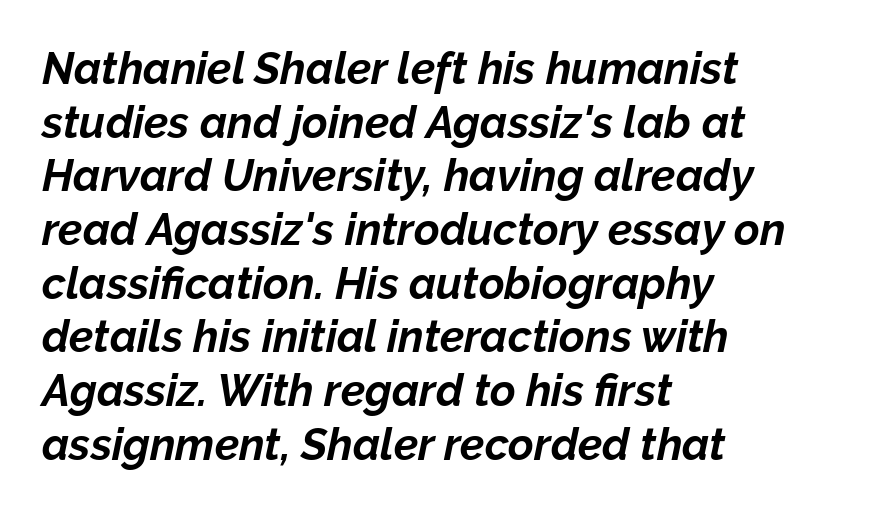
{"italic": "yes", "lean": "right", "slant_degrees": 12, "bold": "yes", "weight": "bold", "width": "normal", "stroke_contrast": "low", "x_height": "medium", "monospaced": "no", "underline": "no", "align": "left", "line_spacing_ratio": 1.22, "letter_spacing": "normal", "letter_spacing_em": 0.0, "glyph_px": 44}
